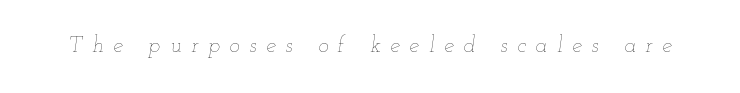
Q: Is the text bold? A: No.
Q: Is the text italic (slanted)? A: Yes, it leans right by about 12 degrees.
Q: Is the text underlined? A: No.
Q: Is the spacing between letters normal or unusually wide? A: Unusually wide.
